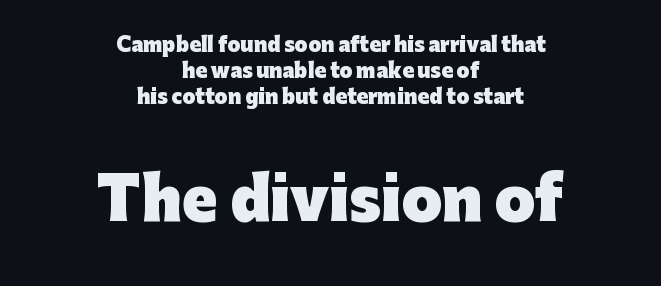
The string is rendered with underlining switched off. Is there much room between lines? A standard amount, neither cramped nor airy. Is this a fixed-width face? No — the glyphs have proportional, varying widths. This is the regular roman posture of the typeface. The glyphs have the mass of a bold cut.
